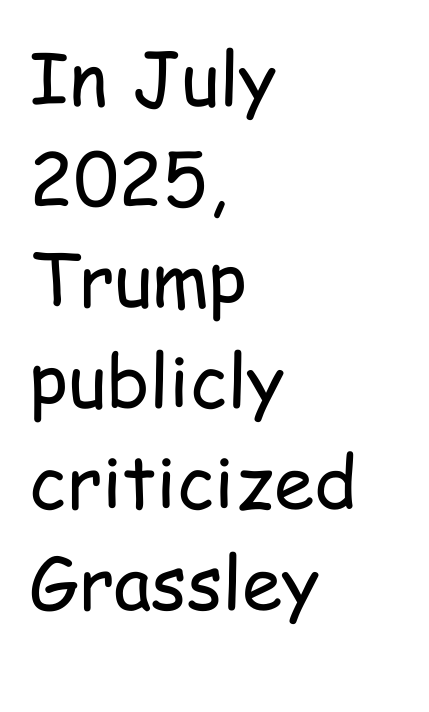
The image shows 73 px regular-weight, condensed sans-serif type, upright; set left-aligned, normal line spacing (1.38x), normal letter spacing, not underlined; low stroke contrast and a medium x-height.
